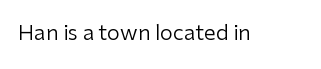
{"italic": "no", "bold": "no", "underline": "no", "letter_spacing": "normal", "letter_spacing_em": 0.0, "glyph_px": 21}
